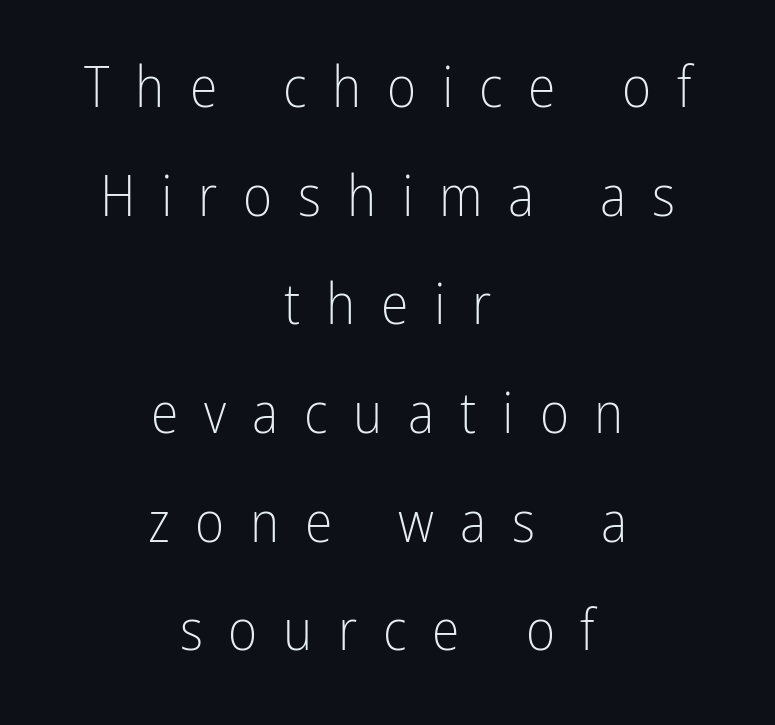
{"serif": "no", "italic": "no", "bold": "no", "weight": "light", "width": "condensed", "stroke_contrast": "low", "x_height": "medium", "monospaced": "no", "underline": "no", "align": "center", "line_spacing": "loose", "line_spacing_ratio": 1.94, "letter_spacing": "wide", "letter_spacing_em": 0.46, "glyph_px": 56}
